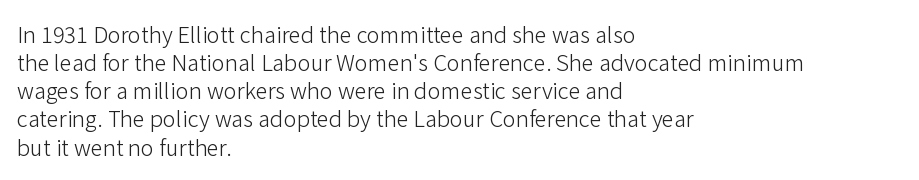
The image shows 22 px text type, upright; set left-aligned, normal line spacing (1.28x), normal letter spacing, not underlined.
